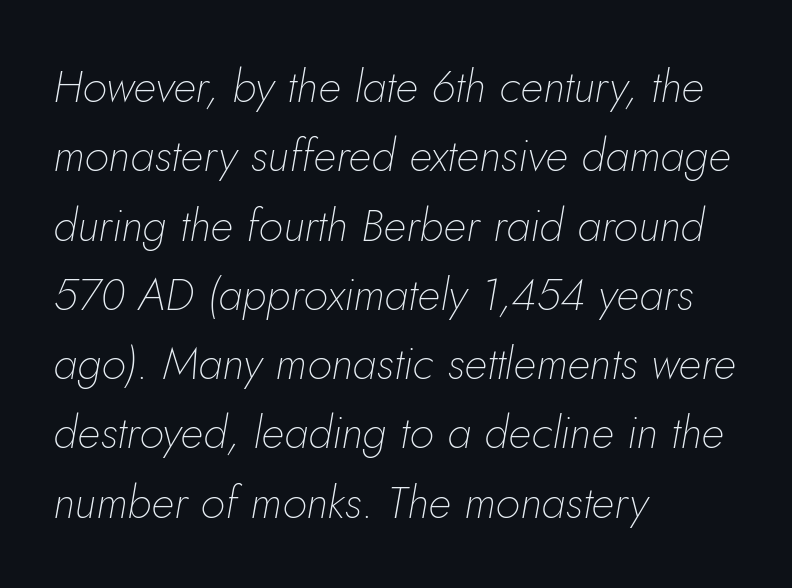
Note the varied advance widths — an 'i' is clearly narrower than an 'm'. Casual observation: everything's shoved over to the left. It's the slanting kind of type. Letters rest on an invisible, unmarked baseline. The rows are spaced the way most documents space them.
